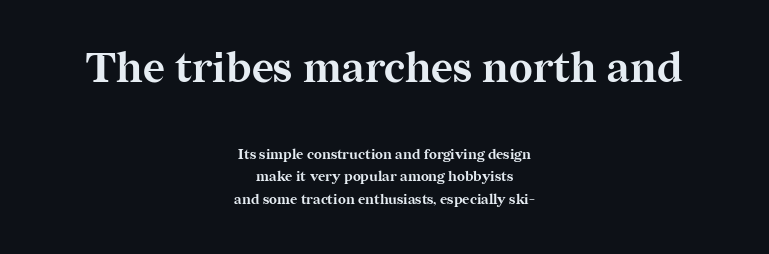
Q: Is the text bold? A: Yes.
Q: Is the text italic (slanted)? A: No, it is upright.
Q: Is the typeface a serif or a sans-serif typeface? A: Serif.
Q: Is the text underlined? A: No.
Q: How is the paragraph aligned? A: Centered.
Q: Is the spacing between letters normal or unusually wide? A: Normal.
Q: Is the spacing between lines tight, normal or loose? A: Normal.
Q: Which block of text is set in a larger size, the first (top) or the second (bottom)? A: The first (top) one.
Q: Width (condensed, normal, or wide)? A: Normal.
Q: Stroke contrast? A: Medium.
Q: x-height? A: Medium.
Q: Monospaced? A: No.
